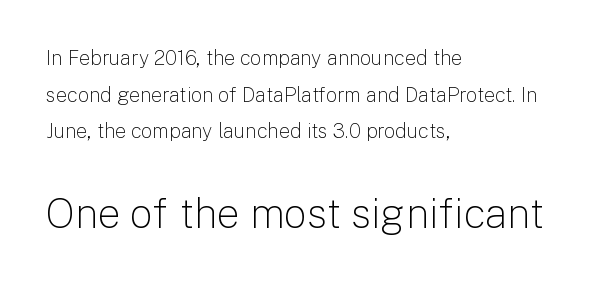
{"serif": "no", "italic": "no", "bold": "no", "weight": "light", "width": "normal", "stroke_contrast": "low", "x_height": "medium", "monospaced": "no", "underline": "no", "align": "left", "line_spacing_ratio": 1.83, "letter_spacing": "normal", "letter_spacing_em": 0.0, "larger_block": "second", "size_ratio": 2.05, "glyph_px": 41}
